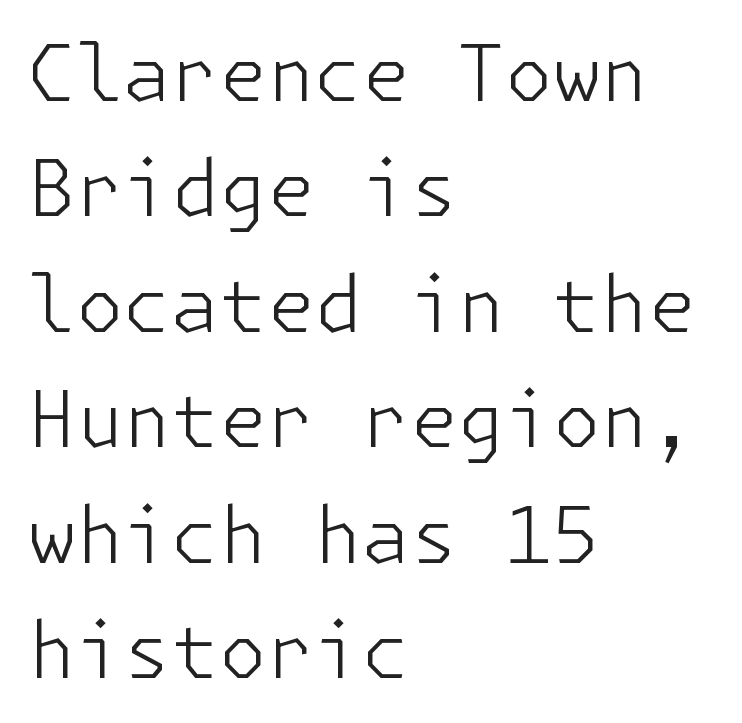
Q: Is the text bold? A: No.
Q: Is the text italic (slanted)? A: No, it is upright.
Q: Is the typeface a serif or a sans-serif typeface? A: Sans-serif.
Q: Is the text underlined? A: No.
Q: How is the paragraph aligned? A: Left-aligned.
Q: Is the spacing between letters normal or unusually wide? A: Normal.
Q: Is the spacing between lines tight, normal or loose? A: Normal.
Q: Width (condensed, normal, or wide)? A: Normal.
Q: Stroke contrast? A: Low.
Q: x-height? A: Medium.
